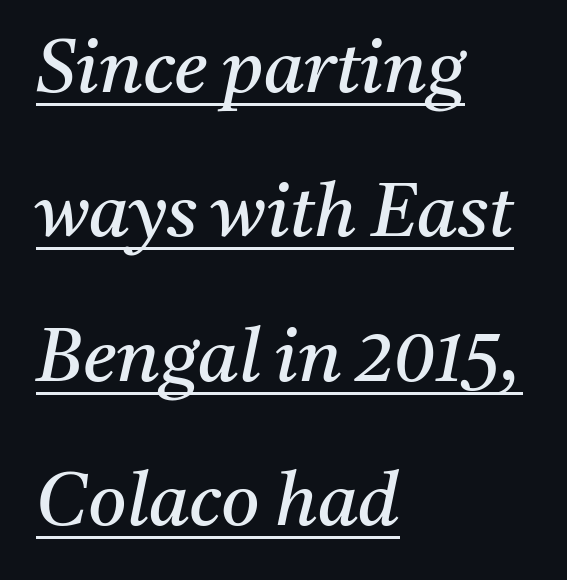
Q: Is the text bold? A: No.
Q: Is the text italic (slanted)? A: Yes, it leans right by about 11 degrees.
Q: Is the typeface a serif or a sans-serif typeface? A: Serif.
Q: Is the text underlined? A: Yes.
Q: How is the paragraph aligned? A: Left-aligned.
Q: Is the spacing between letters normal or unusually wide? A: Normal.
Q: Is the spacing between lines tight, normal or loose? A: Loose.
Q: Width (condensed, normal, or wide)? A: Normal.
Q: Stroke contrast? A: Medium.
Q: x-height? A: Medium.
Q: Monospaced? A: No.
